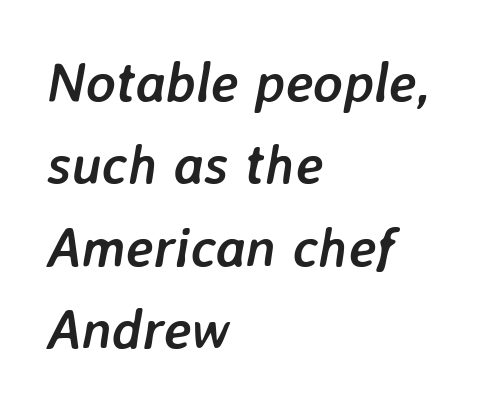
The image shows 56 px semibold type, italic (leaning right); set left-aligned, normal line spacing (1.47x), normal letter spacing, not underlined; low stroke contrast and a medium x-height.
